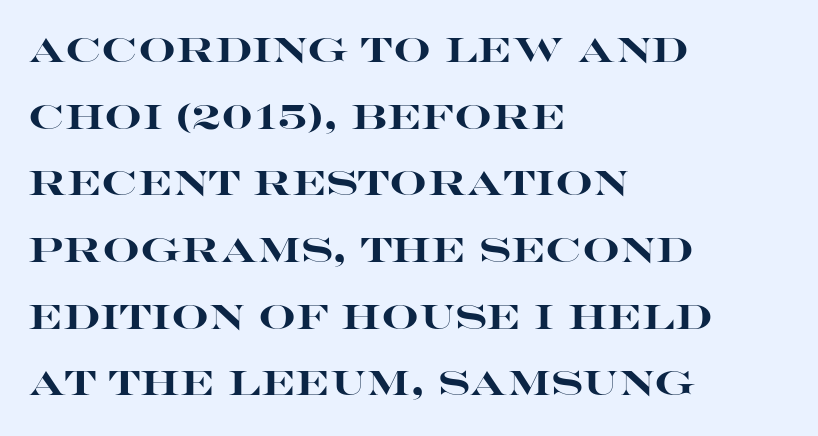
Q: Is the text bold? A: Yes.
Q: Is the text italic (slanted)? A: No, it is upright.
Q: Is the typeface a serif or a sans-serif typeface? A: Serif.
Q: Is the text underlined? A: No.
Q: How is the paragraph aligned? A: Left-aligned.
Q: Is the spacing between letters normal or unusually wide? A: Normal.
Q: Is the spacing between lines tight, normal or loose? A: Loose.
Q: Width (condensed, normal, or wide)? A: Wide.
Q: Stroke contrast? A: High.
Q: x-height? A: Large.
Q: Monospaced? A: No.
